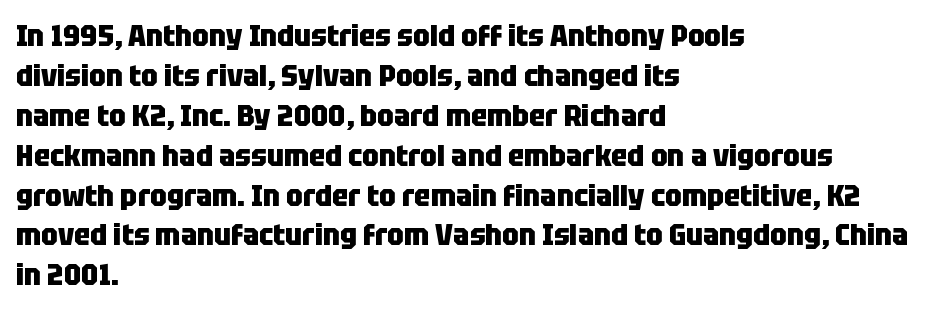
The image shows 30 px heavy, condensed sans-serif type, upright; set left-aligned, normal line spacing (1.33x), normal letter spacing, not underlined; low stroke contrast and a large x-height.
